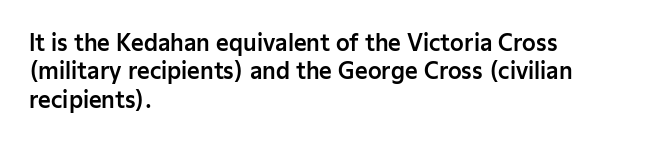
Q: Is the text italic (slanted)? A: No, it is upright.
Q: Is the text underlined? A: No.
Q: How is the paragraph aligned? A: Left-aligned.
Q: Is the spacing between letters normal or unusually wide? A: Normal.
Q: Is the spacing between lines tight, normal or loose? A: Normal.
